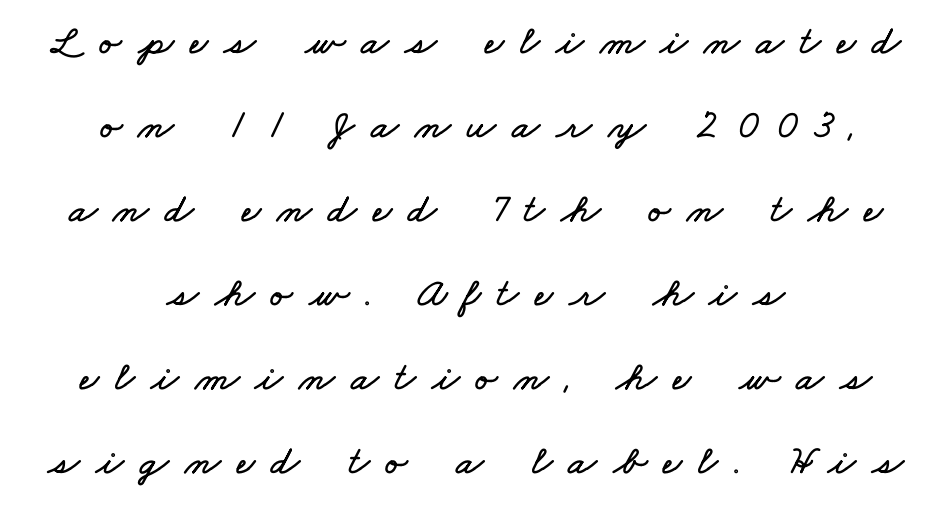
The rendering uses natural spacing where letterforms have individual widths. Each row of text sits above clean, open space. If you folded the block vertically in half, each line would mirror itself in length. A typesetter would call this leading open, well beyond the default. You could only call the tracking loose — the letters float apart.
